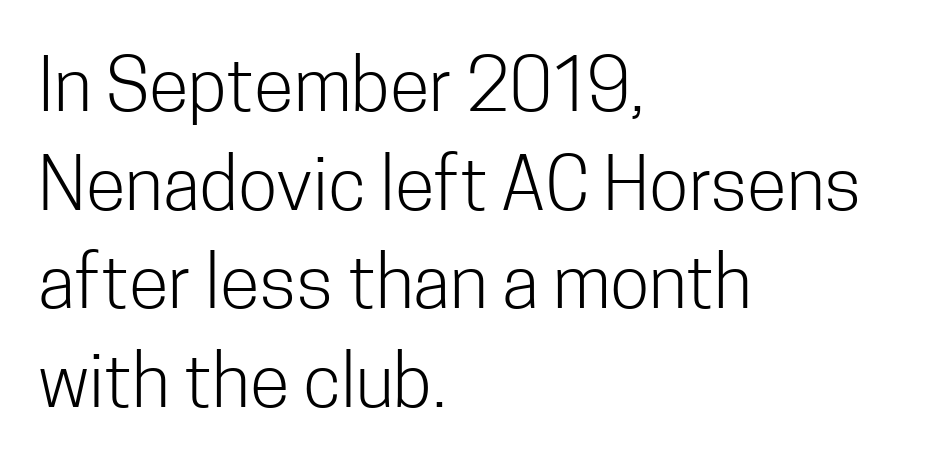
{"serif": "no", "italic": "no", "bold": "no", "weight": "light", "width": "condensed", "stroke_contrast": "low", "x_height": "medium", "monospaced": "no", "underline": "no", "align": "left", "line_spacing": "normal", "line_spacing_ratio": 1.35, "letter_spacing": "normal", "letter_spacing_em": 0.0, "glyph_px": 73}
